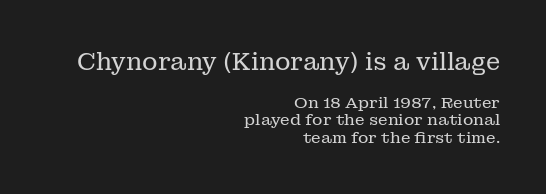
The image shows 24 px text type, upright; set right-aligned, tight line spacing (1.1x), normal letter spacing, not underlined; the first (top) block is 1.5x larger.
